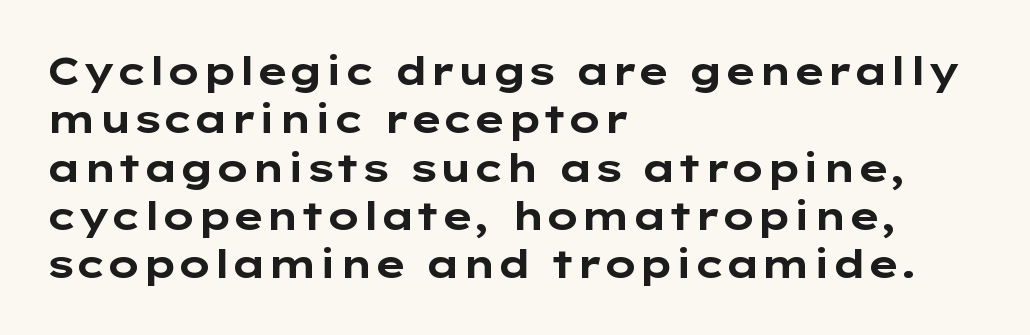
The image shows 39 px bold, wide sans-serif type, upright; set left-aligned, line spacing 1.24x, normal letter spacing, not underlined; low stroke contrast and a medium x-height.
